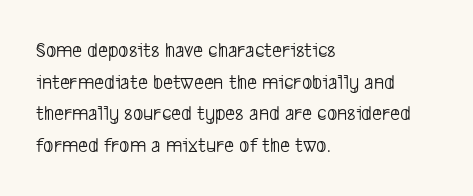
Stroke thickness stays within the range of a standard reading face or lighter. The gaps between neighbouring characters are ordinary and unremarkable. Plain, unruled lines of type. Each line starts at the same left margin while the right side varies. The leading is moderate, giving the passage an even texture.
